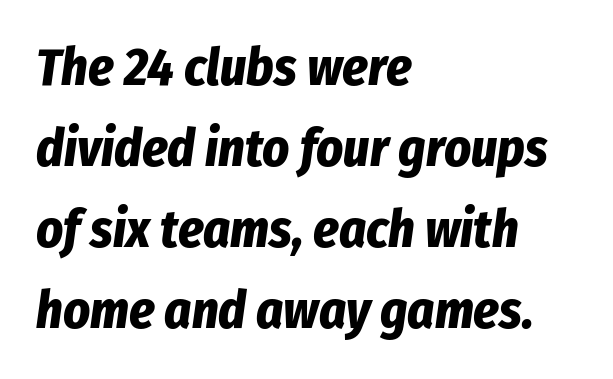
The image shows 52 px bold, condensed type, italic (leaning right); set left-aligned, normal line spacing (1.56x), normal letter spacing, not underlined; low stroke contrast and a medium x-height.
